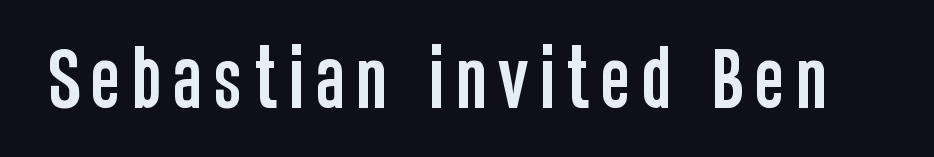
The letters carry no serifs — their stems end cleanly without finishing strokes. The passage shown is typed in a proportional face where columns would drift. In terms of posture, this sample is upright. The space directly below the letters is spotless.
